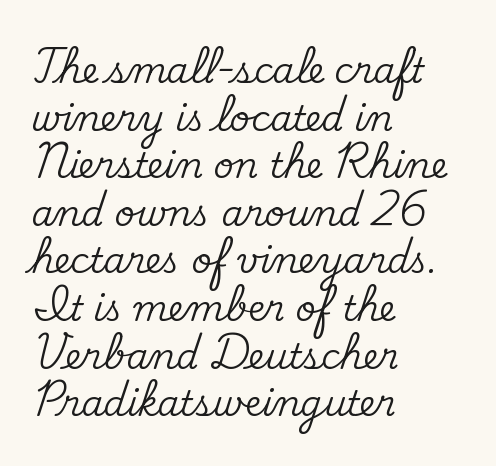
A typesetter would call this proportional, since set widths differ per character. Where is the straight margin? On the left. Whoever set this chose a conventional vertical rhythm. Nobody touched the tracking dial on this one. The strip under each line holds only bare page.
